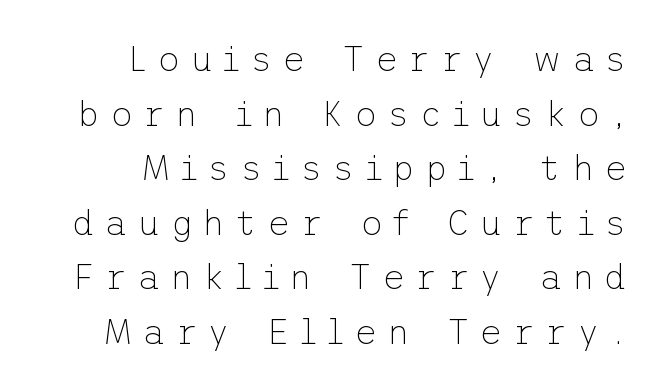
Every row of glyphs terminates at an identical x-position on the right. Type style note: lacks serifs. The space beneath each line is pristine and unruled. The tracking reads as deliberately expanded to a designer's eye. Characters remain perfectly vertical along every line. The passage shown is not bold in any degree.
